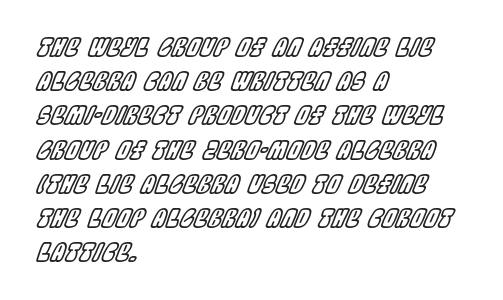
{"italic": "yes", "lean": "right", "slant_degrees": 22, "underline": "no", "align": "left", "line_spacing": "normal", "line_spacing_ratio": 1.37, "letter_spacing": "normal", "letter_spacing_em": 0.0, "glyph_px": 25}
